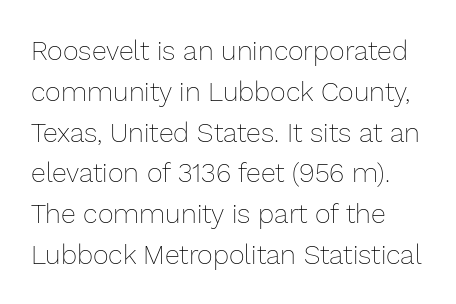
The image shows 27 px text type, upright; set left-aligned, normal line spacing (1.51x), normal letter spacing, not underlined.
